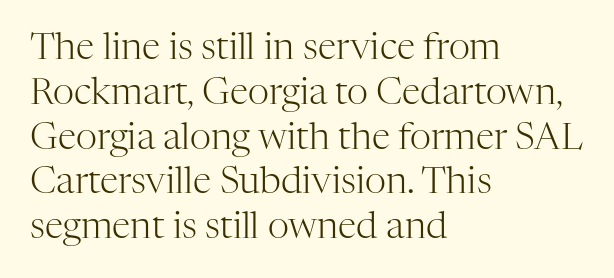
Stroke mass is kept to a normal reading level or below. Quick note: not italic, upright. You can tell from the footed stems that serif type was used. Between one letter and the next there's only the usual sliver of space. Unmarked baselines from the first word to the last. The face used here is proportionally spaced, like ordinary book or web type.
